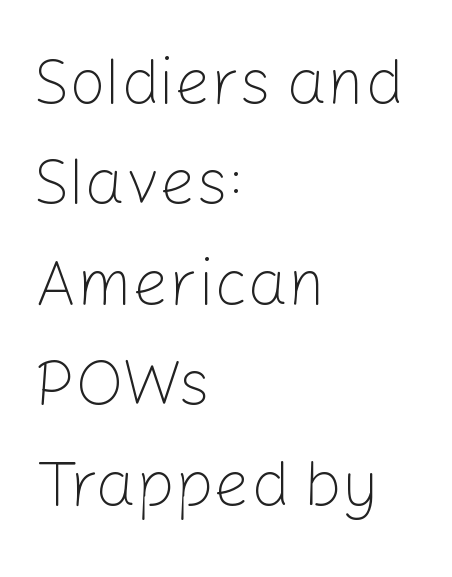
Q: Is the text bold? A: No.
Q: Is the text italic (slanted)? A: No, it is upright.
Q: Is the typeface a serif or a sans-serif typeface? A: Sans-serif.
Q: Is the text underlined? A: No.
Q: How is the paragraph aligned? A: Left-aligned.
Q: Is the spacing between letters normal or unusually wide? A: Normal.
Q: Is the spacing between lines tight, normal or loose? A: Normal.
Q: Width (condensed, normal, or wide)? A: Normal.
Q: Stroke contrast? A: Low.
Q: x-height? A: Medium.
Q: Monospaced? A: No.
